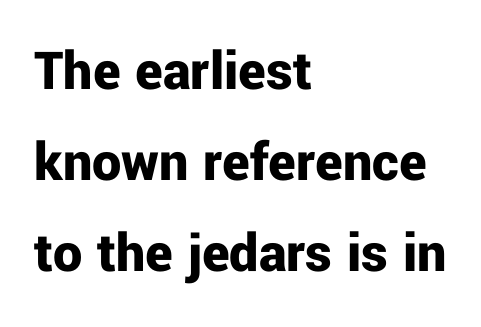
{"serif": "no", "italic": "no", "bold": "yes", "weight": "bold", "width": "normal", "stroke_contrast": "low", "x_height": "medium", "monospaced": "no", "underline": "no", "align": "left", "line_spacing": "normal", "line_spacing_ratio": 1.57, "letter_spacing": "normal", "letter_spacing_em": 0.0, "glyph_px": 58}
